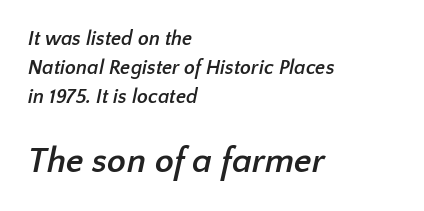
Q: Is the text bold? A: Yes.
Q: Is the typeface a serif or a sans-serif typeface? A: Sans-serif.
Q: Is the text underlined? A: No.
Q: How is the paragraph aligned? A: Left-aligned.
Q: Is the spacing between letters normal or unusually wide? A: Normal.
Q: Is the spacing between lines tight, normal or loose? A: Normal.
Q: Which block of text is set in a larger size, the first (top) or the second (bottom)? A: The second (bottom) one.
Q: Width (condensed, normal, or wide)? A: Normal.
Q: Stroke contrast? A: Low.
Q: x-height? A: Medium.
Q: Monospaced? A: No.
